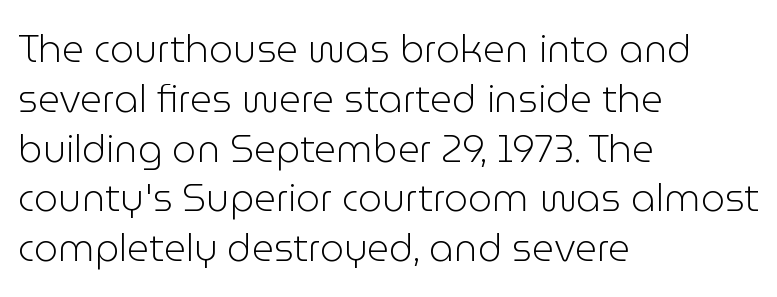
Q: Is the text bold? A: No.
Q: Is the text italic (slanted)? A: No, it is upright.
Q: Is the typeface a serif or a sans-serif typeface? A: Sans-serif.
Q: Is the text underlined? A: No.
Q: How is the paragraph aligned? A: Left-aligned.
Q: Is the spacing between letters normal or unusually wide? A: Normal.
Q: Is the spacing between lines tight, normal or loose? A: Normal.
Q: Width (condensed, normal, or wide)? A: Normal.
Q: Stroke contrast? A: Low.
Q: x-height? A: Medium.
Q: Monospaced? A: No.
